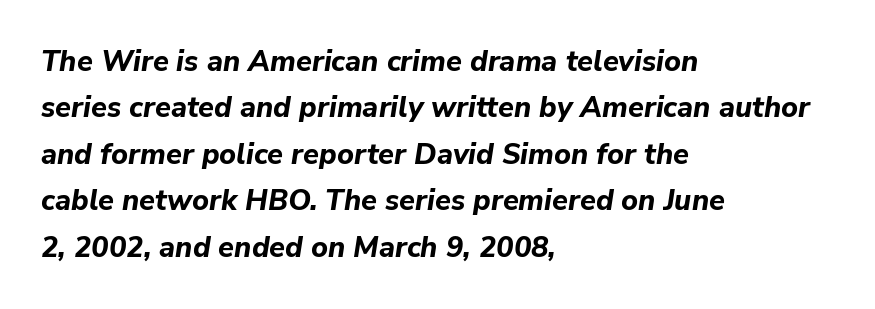
Glance below the letters and you will spot only blank space. Baseline-to-baseline distance is the conventional proportion of letter height. Horizontally, the lines are justified to the leading edge only. These words are printed bold, with thick strokes throughout. Default kerning and tracking; the words read as compact shapes. Varying glyph widths throughout — classic text-font behaviour.
